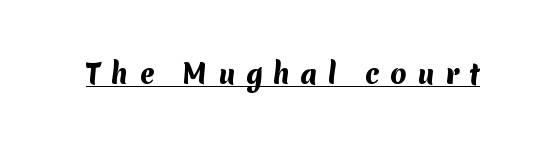
Heft: maximum for text — a bold. Between one letter and the next there's a generous, obvious gap. Beneath each row of characters lies a ruled line.
